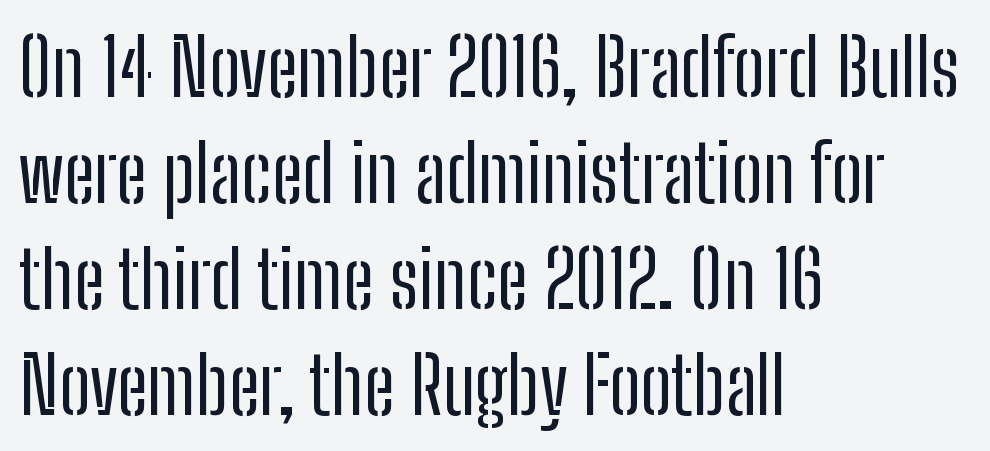
The image shows 79 px regular-weight, condensed sans-serif type, upright; set left-aligned, normal line spacing (1.34x), normal letter spacing, not underlined; low stroke contrast and a medium x-height.
